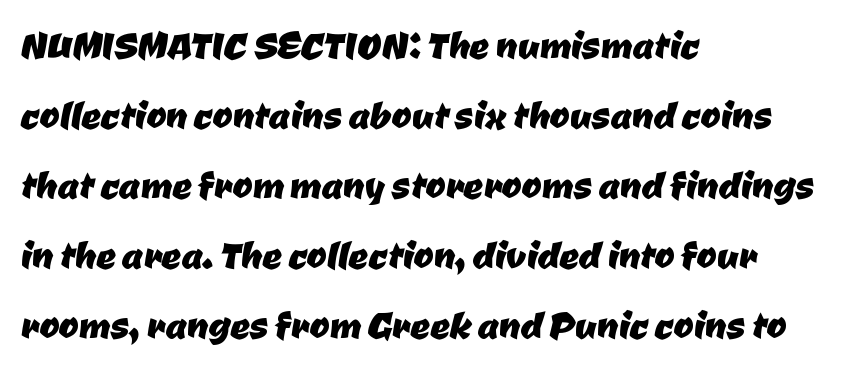
Q: Is the typeface a serif or a sans-serif typeface? A: Sans-serif.
Q: Is the text underlined? A: No.
Q: How is the paragraph aligned? A: Left-aligned.
Q: Is the spacing between letters normal or unusually wide? A: Normal.
Q: Is the spacing between lines tight, normal or loose? A: Normal.
Q: Width (condensed, normal, or wide)? A: Normal.
Q: Stroke contrast? A: Low.
Q: x-height? A: Medium.
Q: Monospaced? A: No.
